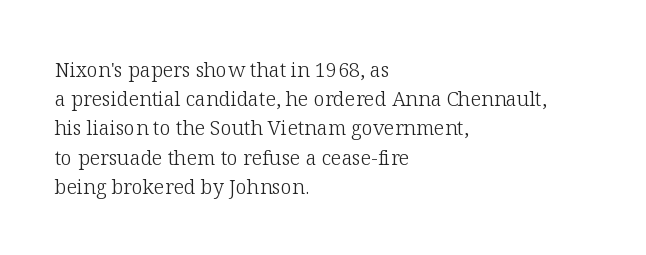
Q: Is the text bold? A: No.
Q: Is the text italic (slanted)? A: No, it is upright.
Q: Is the text underlined? A: No.
Q: How is the paragraph aligned? A: Left-aligned.
Q: Is the spacing between letters normal or unusually wide? A: Normal.
Q: Is the spacing between lines tight, normal or loose? A: Normal.
